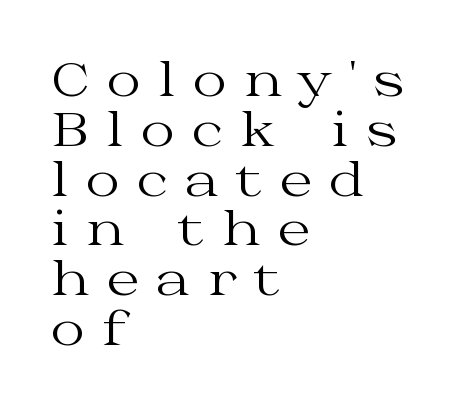
Q: Is the text bold? A: No.
Q: Is the text italic (slanted)? A: No, it is upright.
Q: Is the typeface a serif or a sans-serif typeface? A: Serif.
Q: Is the text underlined? A: No.
Q: How is the paragraph aligned? A: Left-aligned.
Q: Is the spacing between letters normal or unusually wide? A: Unusually wide.
Q: Is the spacing between lines tight, normal or loose? A: Tight.
Q: Width (condensed, normal, or wide)? A: Wide.
Q: Stroke contrast? A: Medium.
Q: x-height? A: Medium.
Q: Monospaced? A: No.
